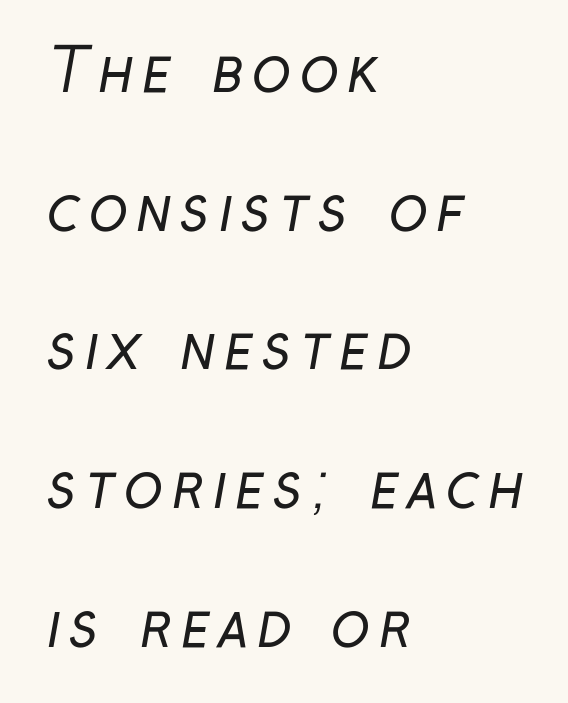
Q: Is the text bold? A: No.
Q: Is the typeface a serif or a sans-serif typeface? A: Sans-serif.
Q: Is the text underlined? A: No.
Q: How is the paragraph aligned? A: Left-aligned.
Q: Is the spacing between lines tight, normal or loose? A: Loose.
Q: Width (condensed, normal, or wide)? A: Condensed.
Q: Stroke contrast? A: Low.
Q: x-height? A: Medium.
Q: Monospaced? A: No.
